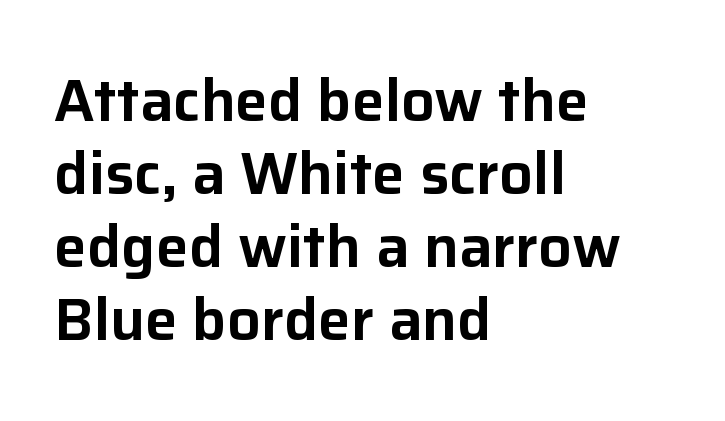
The area under the type is left untouched. The tracking reads as untouched default to a designer's eye. To sum up the face: it is a sans, with no serifs. A student would call this left alignment; a typographer would say flush left, rag right. Character widths vary here, with narrow letters taking less room than wide ones. The axis of the letterforms is exactly vertical.
